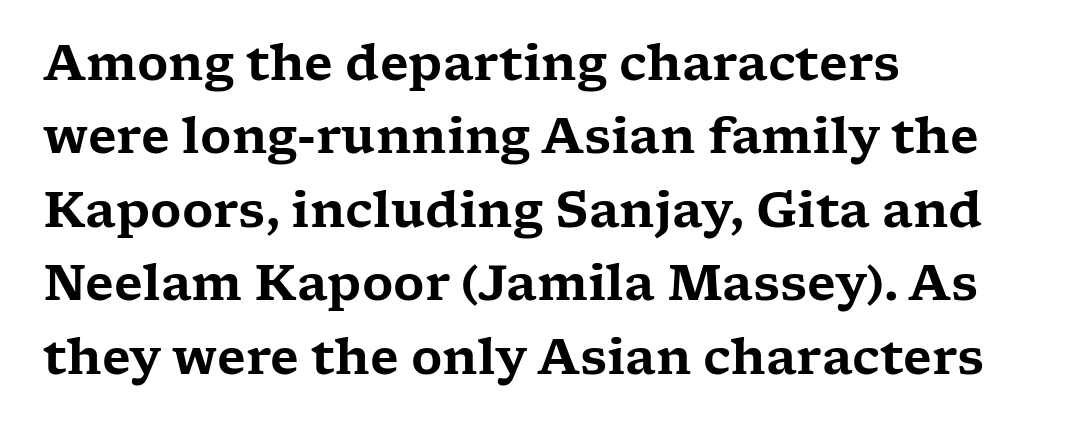
The image shows 48 px wide serif type, upright; set left-aligned, normal line spacing (1.53x), normal letter spacing, not underlined; low stroke contrast and a medium x-height.
